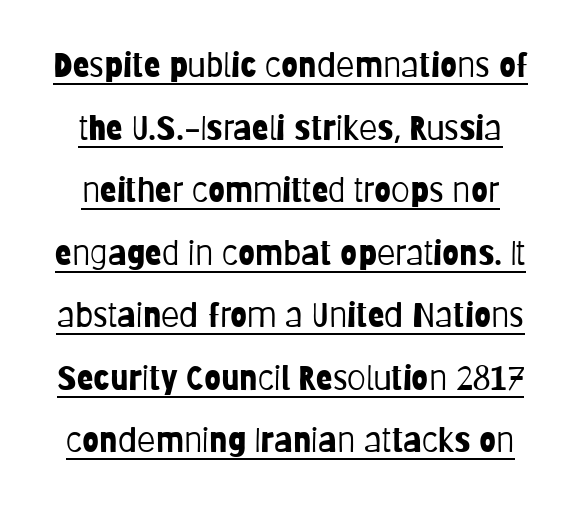
Q: Is the text bold? A: No.
Q: Is the text italic (slanted)? A: No, it is upright.
Q: Is the typeface a serif or a sans-serif typeface? A: Sans-serif.
Q: Is the text underlined? A: Yes.
Q: Is the spacing between letters normal or unusually wide? A: Normal.
Q: Width (condensed, normal, or wide)? A: Condensed.
Q: Stroke contrast? A: Low.
Q: x-height? A: Large.
Q: Monospaced? A: No.
